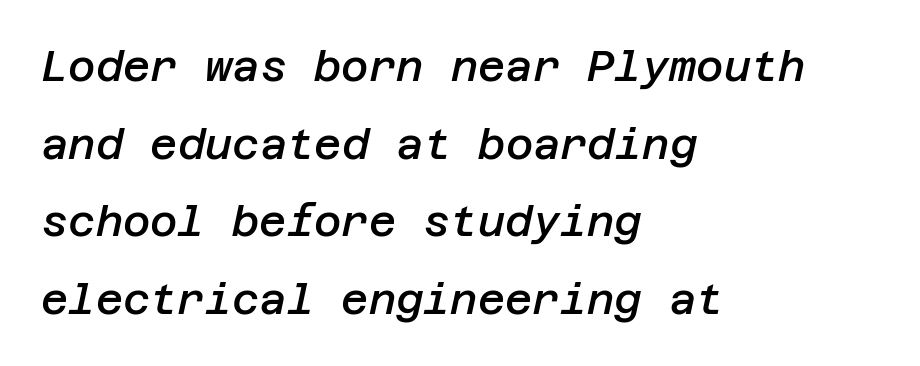
{"italic": "yes", "lean": "right", "slant_degrees": 12, "bold": "semi", "weight": "semibold", "width": "normal", "stroke_contrast": "low", "x_height": "large", "underline": "no", "align": "left", "line_spacing_ratio": 1.85, "letter_spacing": "normal", "letter_spacing_em": 0.0, "glyph_px": 42}
